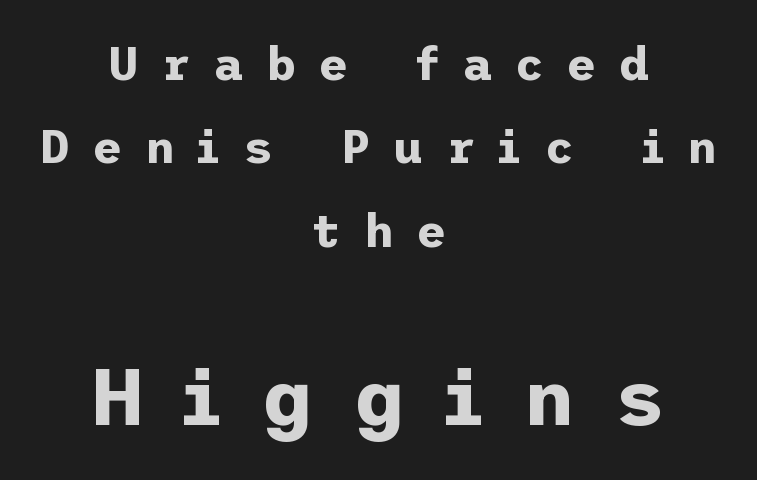
{"serif": "no", "italic": "no", "bold": "yes", "weight": "bold", "width": "normal", "stroke_contrast": "low", "x_height": "medium", "underline": "no", "align": "center", "line_spacing_ratio": 1.81, "letter_spacing": "wide", "letter_spacing_em": 0.49, "larger_block": "second", "size_ratio": 1.74, "glyph_px": 80}
